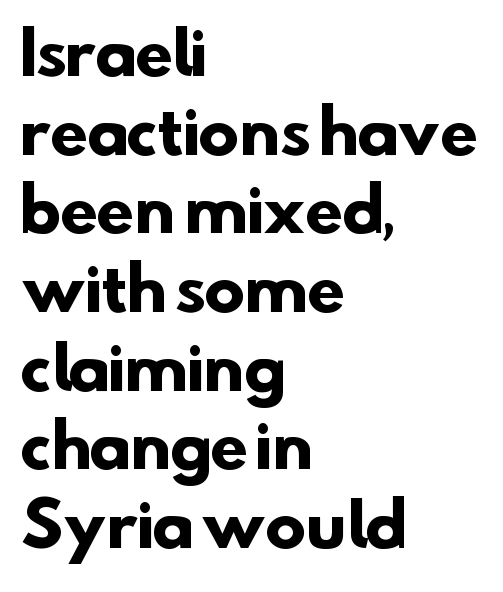
Each new line begins a customary step beneath the previous one. Note: no serifs on the glyphs. Note the varied advance widths — an 'i' is clearly narrower than an 'm'. Plain, unruled lines of type.
